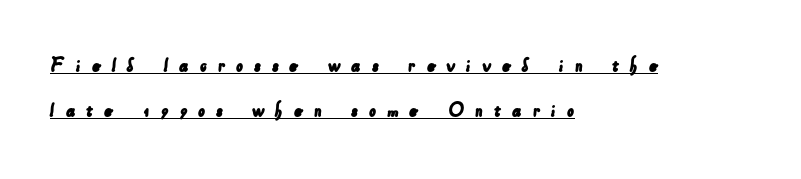
This sample carries an underscore along the baseline area. These lines stack with their left ends in a neat column. The face used here is rendered with a markedly widened letterfit. The block of text is sparse from top to bottom, with ample space between rows.
